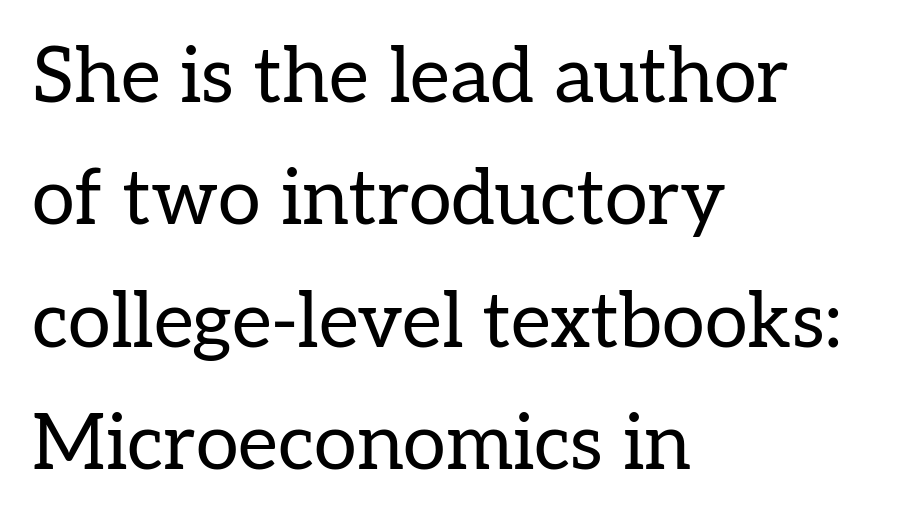
Q: Is the text bold? A: No.
Q: Is the text italic (slanted)? A: No, it is upright.
Q: Is the typeface a serif or a sans-serif typeface? A: Serif.
Q: Is the text underlined? A: No.
Q: How is the paragraph aligned? A: Left-aligned.
Q: Is the spacing between letters normal or unusually wide? A: Normal.
Q: Is the spacing between lines tight, normal or loose? A: Normal.
Q: Width (condensed, normal, or wide)? A: Normal.
Q: Stroke contrast? A: Low.
Q: x-height? A: Medium.
Q: Monospaced? A: No.
